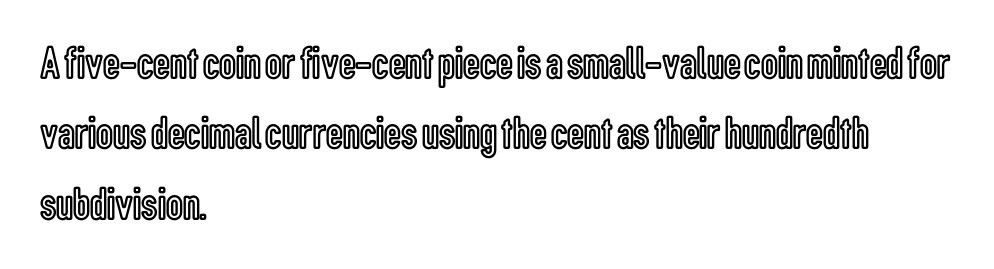
{"italic": "no", "width": "condensed", "x_height": "medium", "monospaced": "no", "underline": "no", "align": "left", "line_spacing": "normal", "line_spacing_ratio": 1.5, "letter_spacing": "normal", "letter_spacing_em": 0.0, "glyph_px": 47}
